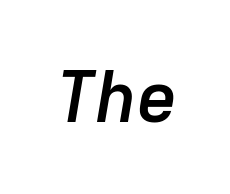
{"italic": "yes", "lean": "right", "slant_degrees": 9, "bold": "semi", "weight": "semibold", "width": "normal", "stroke_contrast": "low", "x_height": "medium", "monospaced": "no", "underline": "no", "letter_spacing": "normal", "letter_spacing_em": 0.0, "glyph_px": 71}
